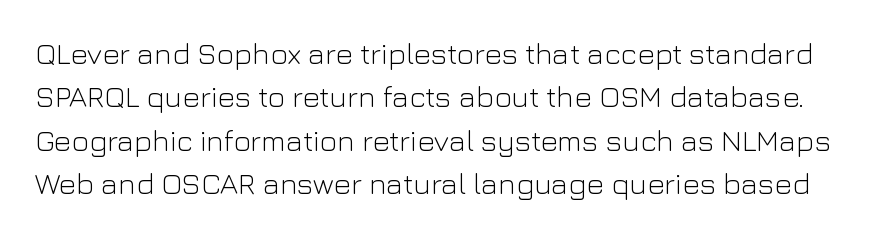
Q: Is the text bold? A: No.
Q: Is the text italic (slanted)? A: No, it is upright.
Q: Is the typeface a serif or a sans-serif typeface? A: Sans-serif.
Q: Is the text underlined? A: No.
Q: Is the spacing between letters normal or unusually wide? A: Normal.
Q: Is the spacing between lines tight, normal or loose? A: Normal.
Q: Width (condensed, normal, or wide)? A: Normal.
Q: Stroke contrast? A: Low.
Q: x-height? A: Medium.
Q: Monospaced? A: No.
